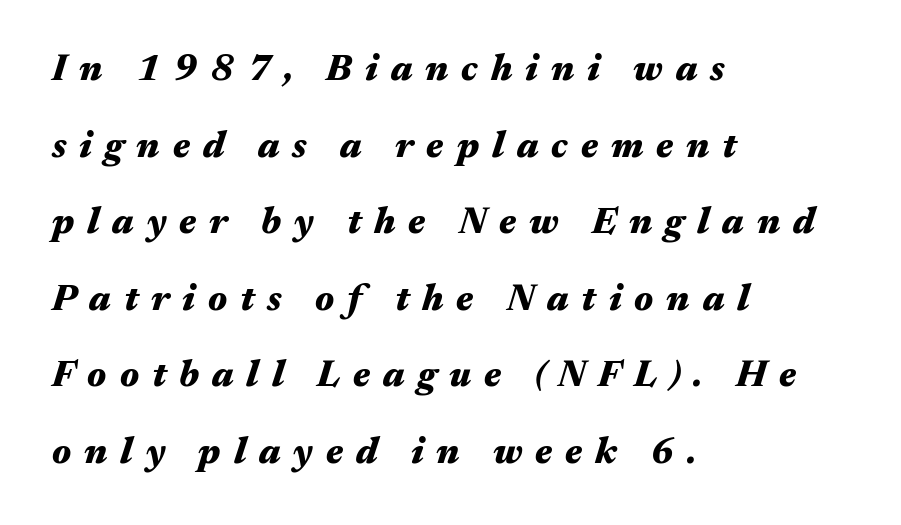
The text block is weighted toward the left margin, trailing off unevenly rightward. Check the space under the baseline: it is left empty. You'd pick this weight for a headline — it's a proper bold. Someone cranked the tracking dial way up on this one. This block would shrink considerably if given ordinary leading; it's expanded now.
